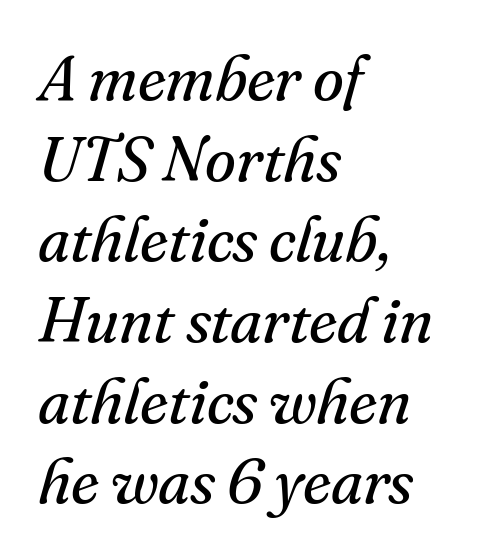
{"serif": "yes", "italic": "yes", "lean": "right", "slant_degrees": 16, "bold": "no", "weight": "regular", "width": "normal", "stroke_contrast": "medium", "x_height": "small", "monospaced": "no", "underline": "no", "align": "left", "line_spacing": "normal", "line_spacing_ratio": 1.28, "letter_spacing": "normal", "letter_spacing_em": 0.0, "glyph_px": 63}
